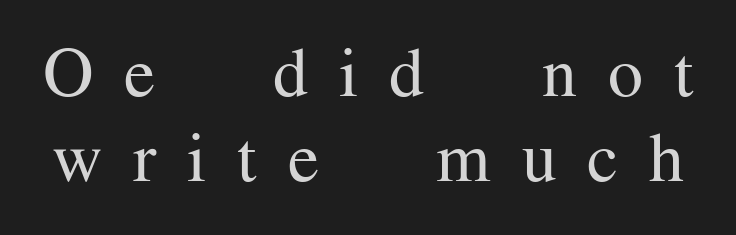
Q: Is the text bold? A: No.
Q: Is the text italic (slanted)? A: No, it is upright.
Q: Is the typeface a serif or a sans-serif typeface? A: Serif.
Q: Is the text underlined? A: No.
Q: Is the spacing between letters normal or unusually wide? A: Unusually wide.
Q: Width (condensed, normal, or wide)? A: Normal.
Q: Stroke contrast? A: Medium.
Q: x-height? A: Medium.
Q: Monospaced? A: No.
